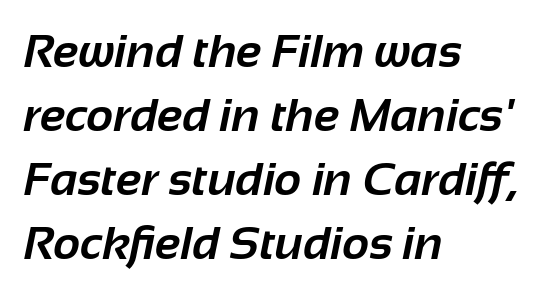
The image shows 47 px bold sans-serif type; set left-aligned, normal line spacing (1.36x), normal letter spacing, not underlined; low stroke contrast and a medium x-height.
